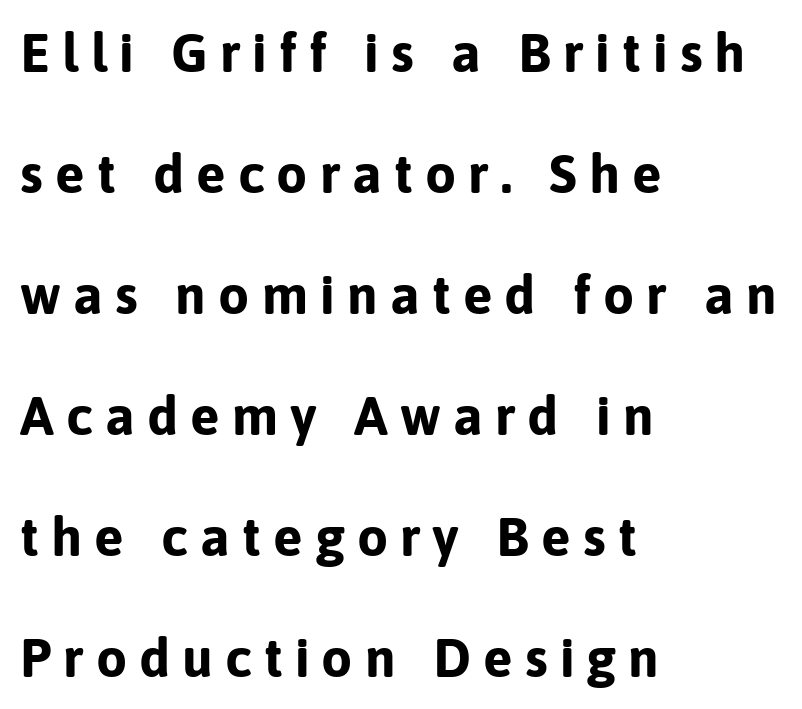
{"serif": "no", "italic": "no", "bold": "yes", "weight": "bold", "width": "normal", "stroke_contrast": "low", "x_height": "medium", "monospaced": "no", "underline": "no", "align": "left", "line_spacing": "loose", "line_spacing_ratio": 2.2, "letter_spacing": "wide", "letter_spacing_em": 0.22, "glyph_px": 55}
